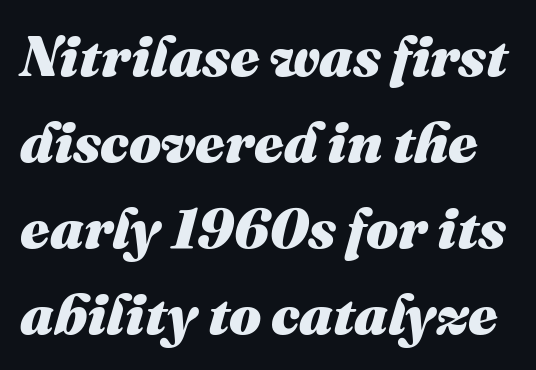
The image shows 57 px heavy type, italic (leaning right); set normal line spacing (1.51x), normal letter spacing, not underlined; medium stroke contrast and a medium x-height.
